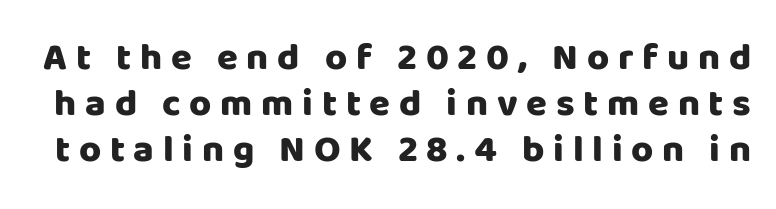
{"serif": "no", "italic": "no", "bold": "yes", "weight": "heavy", "width": "normal", "stroke_contrast": "low", "x_height": "large", "monospaced": "no", "underline": "no", "line_spacing_ratio": 1.21, "letter_spacing": "wide", "letter_spacing_em": 0.23, "glyph_px": 38}
